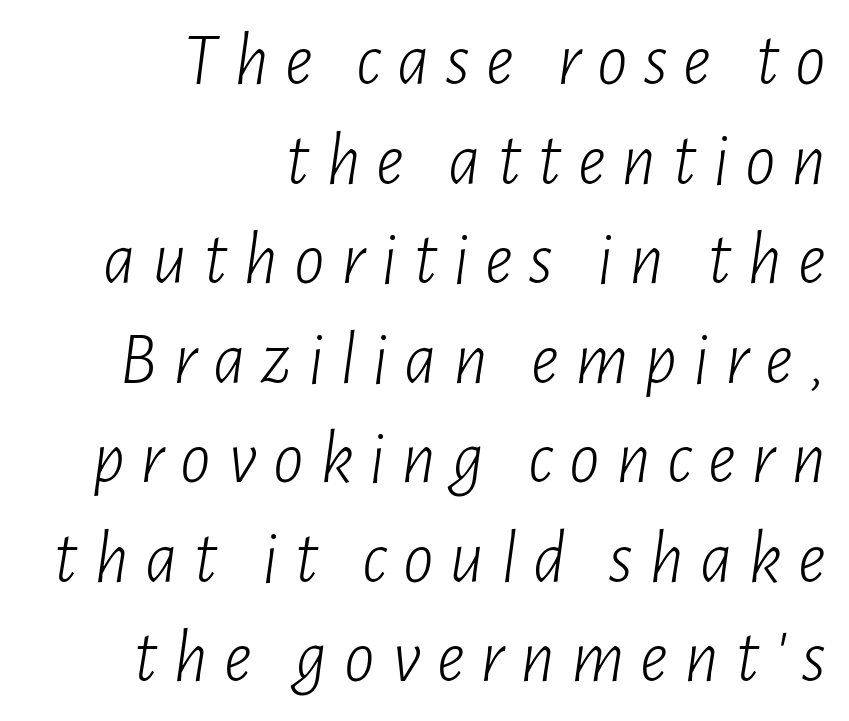
The image shows 76 px light, condensed type, italic (leaning right); set right-aligned, normal line spacing (1.31x), unusually wide letter spacing (+0.21 em), not underlined; low stroke contrast and a medium x-height.
